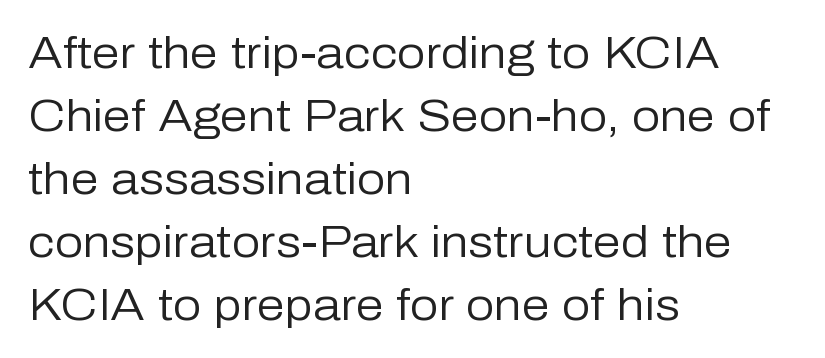
Nope, no serifs anywhere on these letters. The passage shown is typed in a proportional face where columns would drift. The setting favours the left margin, as ordinary paragraphs usually do. Default kerning and tracking; the words read as compact shapes. Rule under the text: the space is simply empty.
